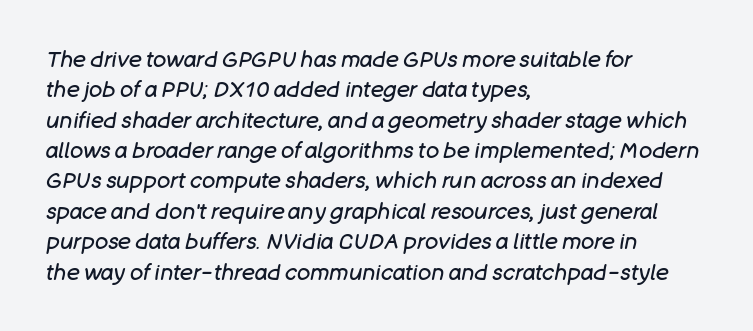
The image shows 22 px text type, italic (leaning right); set left-aligned, normal line spacing (1.38x), normal letter spacing, not underlined.
